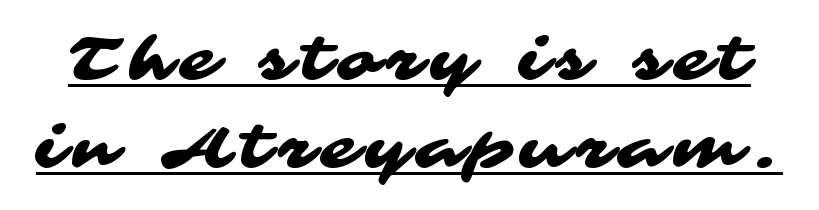
{"serif": "no", "width": "wide", "stroke_contrast": "medium", "x_height": "medium", "monospaced": "no", "underline": "yes", "line_spacing": "normal", "line_spacing_ratio": 1.5, "glyph_px": 59}
